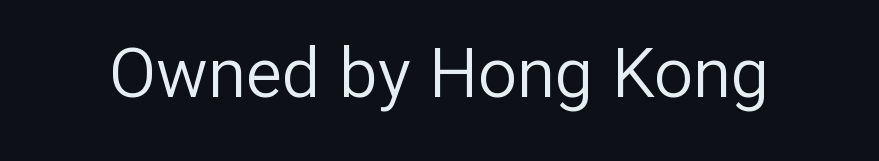
Bold? No — there's no thickening of the strokes. Words appear dense and cohesive because spacing is normal. Type without underlining. Nothing sits at the stroke ends, so this counts as sans-serif. This is the regular roman posture of the typeface. Think of a printed novel: that variable character pitch is what you see here.
